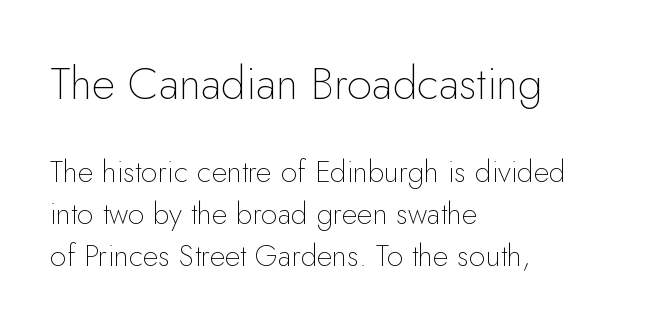
Q: Is the text bold? A: No.
Q: Is the text italic (slanted)? A: No, it is upright.
Q: Is the typeface a serif or a sans-serif typeface? A: Sans-serif.
Q: Is the text underlined? A: No.
Q: How is the paragraph aligned? A: Left-aligned.
Q: Is the spacing between letters normal or unusually wide? A: Normal.
Q: Is the spacing between lines tight, normal or loose? A: Normal.
Q: Which block of text is set in a larger size, the first (top) or the second (bottom)? A: The first (top) one.
Q: Width (condensed, normal, or wide)? A: Normal.
Q: Stroke contrast? A: Low.
Q: x-height? A: Small.
Q: Monospaced? A: No.
